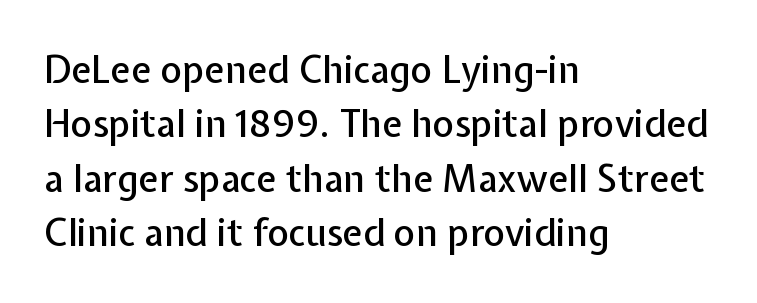
Q: Is the text italic (slanted)? A: No, it is upright.
Q: Is the typeface a serif or a sans-serif typeface? A: Sans-serif.
Q: Is the text underlined? A: No.
Q: How is the paragraph aligned? A: Left-aligned.
Q: Is the spacing between letters normal or unusually wide? A: Normal.
Q: Is the spacing between lines tight, normal or loose? A: Normal.
Q: Width (condensed, normal, or wide)? A: Normal.
Q: Stroke contrast? A: Low.
Q: x-height? A: Medium.
Q: Monospaced? A: No.
